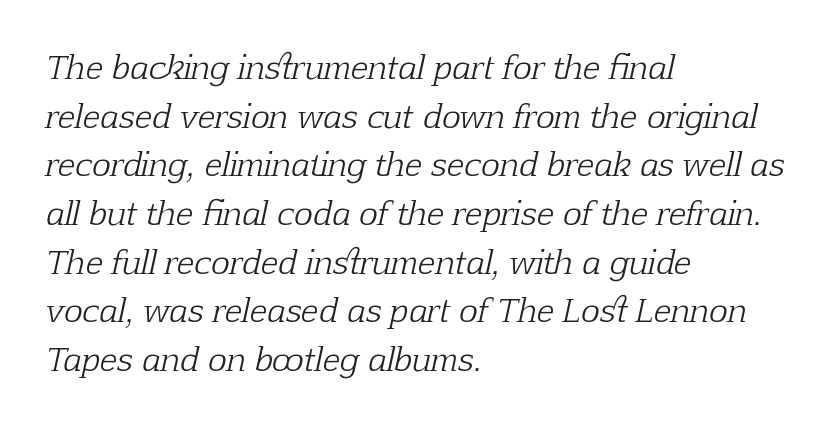
{"serif": "yes", "italic": "yes", "lean": "right", "slant_degrees": 12, "bold": "no", "weight": "light", "width": "normal", "stroke_contrast": "low", "x_height": "medium", "monospaced": "no", "underline": "no", "align": "left", "line_spacing": "normal", "line_spacing_ratio": 1.52, "letter_spacing": "normal", "letter_spacing_em": 0.0, "glyph_px": 32}
